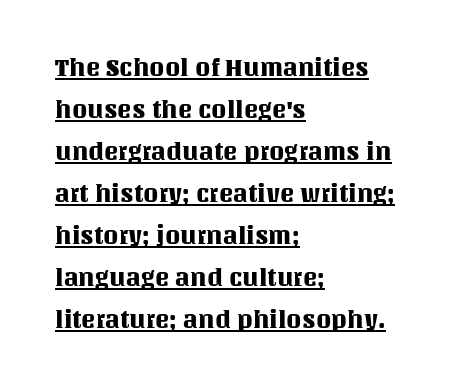
A classic flush-left, rag-right setting is used for this passage. The rendering uses the underline text-decoration. These lines were composed using upright roman letters. Is the letter spacing exaggerated? No — it looks like the ordinary default.
